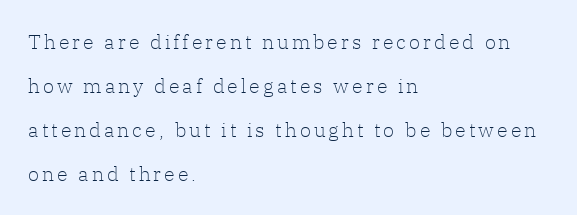
If you measured baseline to baseline, you'd find a long distance. Horizontally, the lines are justified to the leading edge only. This is the regular roman posture of the typeface. Is the stroke heavy? The answer is a plain regular-or-lighter. The words here are not underlined.
